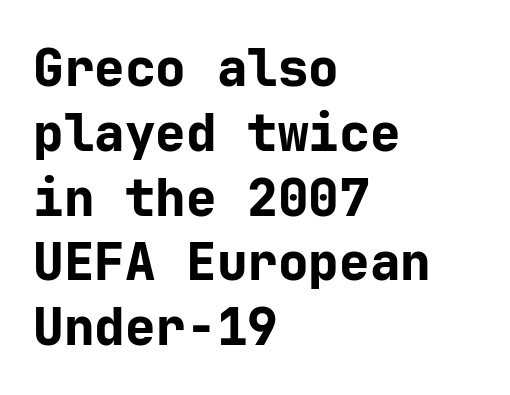
{"serif": "no", "italic": "no", "bold": "yes", "weight": "bold", "width": "normal", "stroke_contrast": "low", "x_height": "medium", "underline": "no", "align": "left", "line_spacing": "normal", "line_spacing_ratio": 1.27, "letter_spacing": "normal", "letter_spacing_em": 0.0, "glyph_px": 51}
